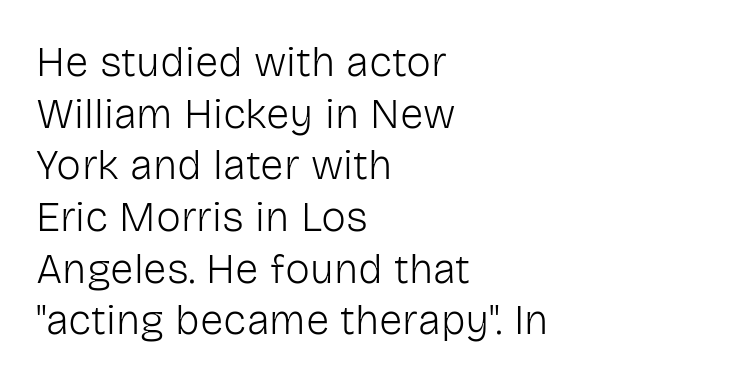
The image shows 42 px light sans-serif type, upright; set left-aligned, line spacing 1.23x, normal letter spacing, not underlined; low stroke contrast and a medium x-height.
